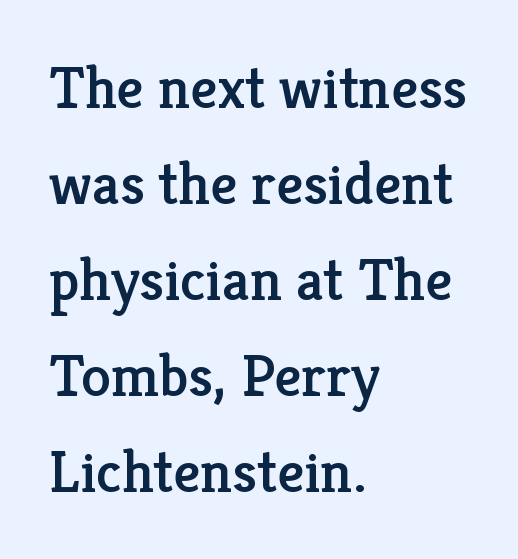
{"serif": "yes", "italic": "no", "width": "normal", "stroke_contrast": "low", "x_height": "medium", "monospaced": "no", "underline": "no", "align": "left", "line_spacing": "normal", "line_spacing_ratio": 1.6, "letter_spacing": "normal", "letter_spacing_em": 0.0, "glyph_px": 60}
